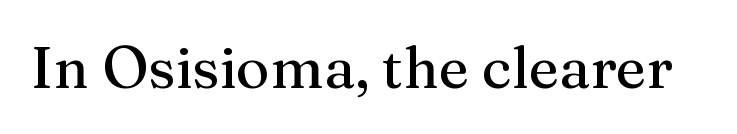
Q: Is the text italic (slanted)? A: No, it is upright.
Q: Is the typeface a serif or a sans-serif typeface? A: Serif.
Q: Is the text underlined? A: No.
Q: Is the spacing between letters normal or unusually wide? A: Normal.
Q: Width (condensed, normal, or wide)? A: Normal.
Q: Stroke contrast? A: Medium.
Q: x-height? A: Medium.
Q: Monospaced? A: No.
